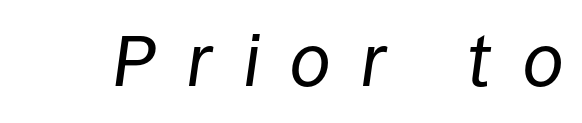
Q: Is the text bold? A: No.
Q: Is the text italic (slanted)? A: Yes, it leans right by about 8 degrees.
Q: Is the text underlined? A: No.
Q: Is the spacing between letters normal or unusually wide? A: Unusually wide.
Q: Width (condensed, normal, or wide)? A: Normal.
Q: Stroke contrast? A: Low.
Q: x-height? A: Large.
Q: Monospaced? A: No.
